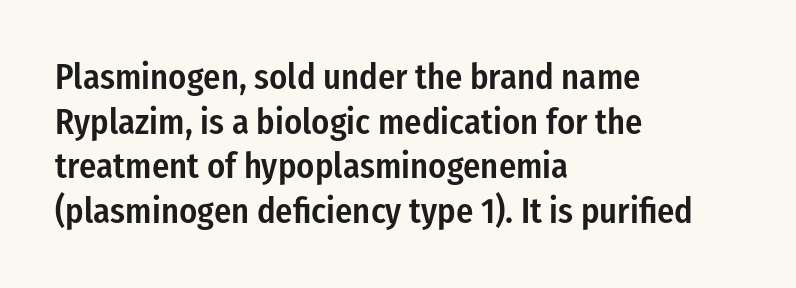
Bare-footed words on every line. Firm but not heavy-handed strokes: this text is semibold. The characters display no serif detailing; their extremities are plain. The face used here is proportionally spaced, like ordinary book or web type. This rendering uses left alignment, leaving the right contour irregular.
